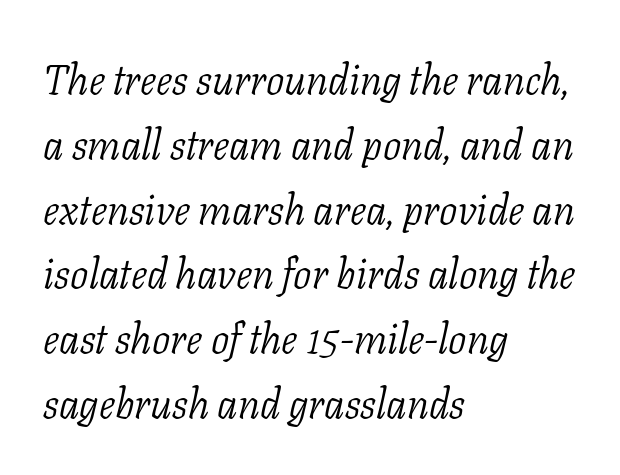
This is not heavy type; no bold has been used. Unmarked baselines from the first word to the last. Proportional: the letters do not fall into vertical columns. Italic: yes, the glyphs are oblique. Tracking here is standard; glyphs follow each other at the usual distance. The face used here is seriffed, in the tradition of book romans.
